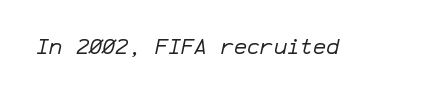
Compared with typical body copy, the letter spacing here is the same. Style check: oblique. Stems here are at most as thick as an everyday book face. Bare-footed words on every line.
